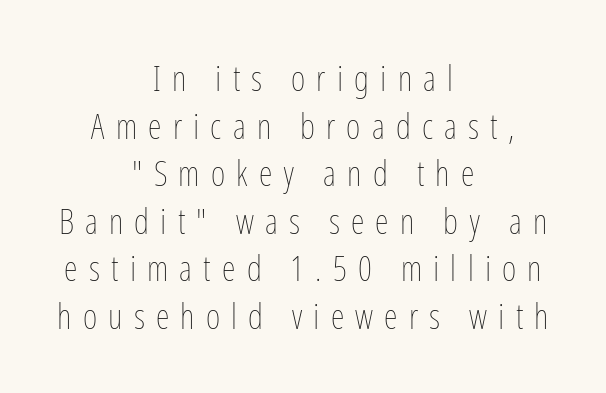
Is the type heavy? It reads as light-to-regular instead. The compositor balanced each line on the midline. Style check: upright. No word sits above an underline. The vertical gap from one line to the next is medium. The tracking reads as deliberately expanded to a designer's eye.
